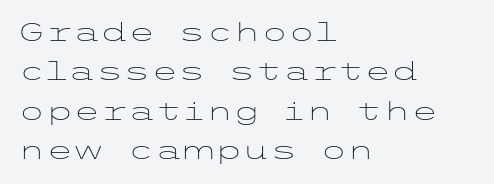
Q: Is the text bold? A: No.
Q: Is the text italic (slanted)? A: No, it is upright.
Q: Is the text underlined? A: No.
Q: How is the paragraph aligned? A: Left-aligned.
Q: Is the spacing between letters normal or unusually wide? A: Normal.
Q: Is the spacing between lines tight, normal or loose? A: Normal.
